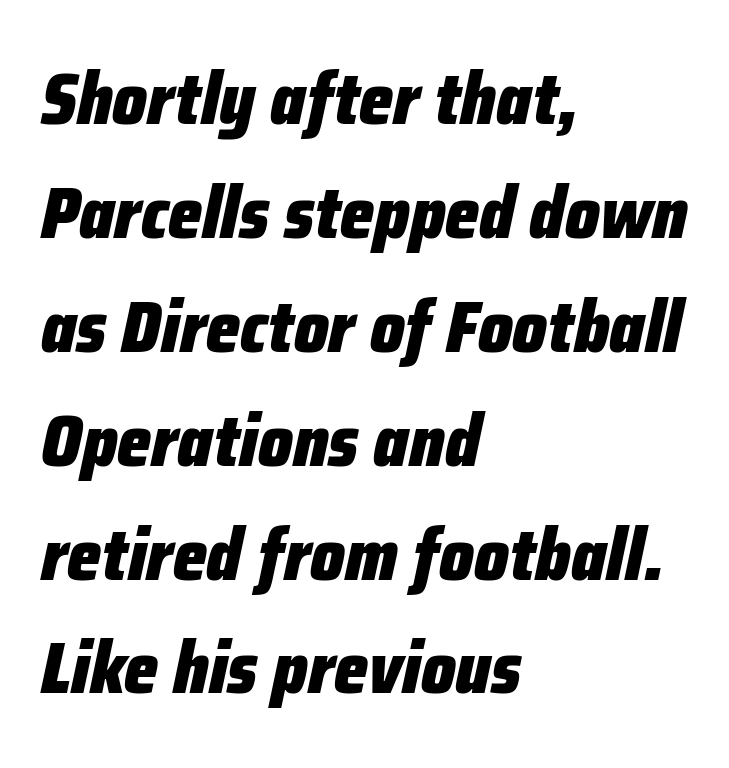
{"italic": "yes", "lean": "right", "slant_degrees": 12, "bold": "yes", "weight": "heavy", "width": "condensed", "stroke_contrast": "low", "x_height": "medium", "monospaced": "no", "underline": "no", "align": "left", "line_spacing": "normal", "line_spacing_ratio": 1.56, "letter_spacing": "normal", "letter_spacing_em": 0.0, "glyph_px": 73}
